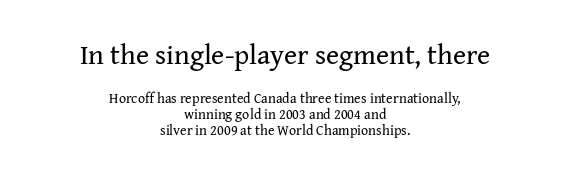
Typographically, this falls in the serif category. Has an underline been added? It has not. Top chunk: large. Bottom chunk: small. Casual observation: everything's sitting right in the middle. Each stroke keeps to a modest, everyday thickness or less. How would I describe the line gaps? Narrow and economical.
